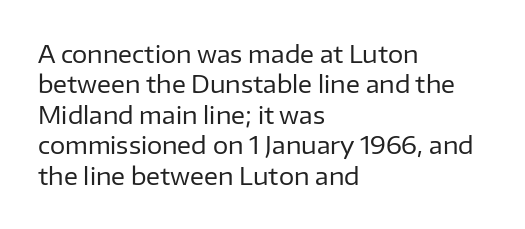
Q: Is the text bold? A: No.
Q: Is the text italic (slanted)? A: No, it is upright.
Q: Is the text underlined? A: No.
Q: How is the paragraph aligned? A: Left-aligned.
Q: Is the spacing between letters normal or unusually wide? A: Normal.
Q: Is the spacing between lines tight, normal or loose? A: Normal.
